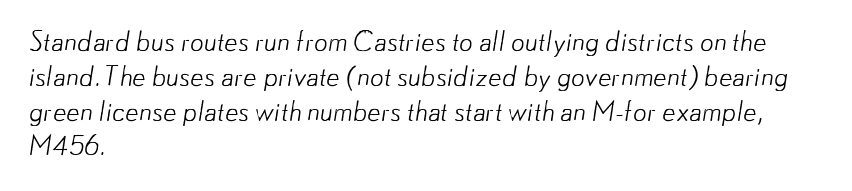
The image shows 27 px text type; set left-aligned, normal line spacing (1.29x), normal letter spacing, not underlined.
